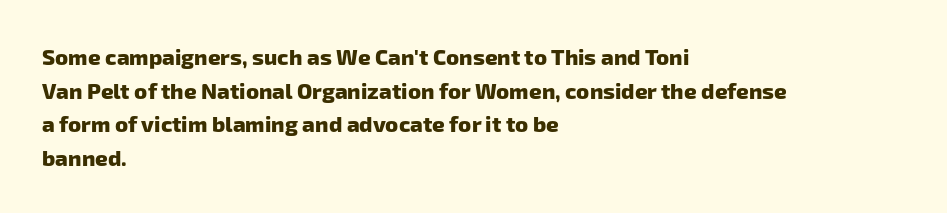
Q: Is the text bold? A: Yes.
Q: Is the text underlined? A: No.
Q: How is the paragraph aligned? A: Left-aligned.
Q: Is the spacing between letters normal or unusually wide? A: Normal.
Q: Is the spacing between lines tight, normal or loose? A: Normal.
